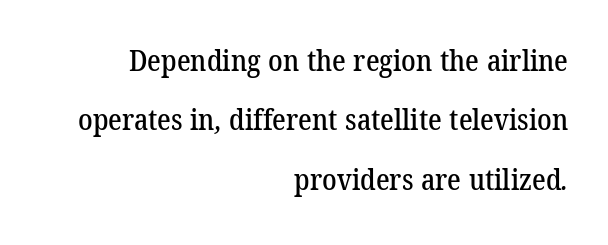
Q: Is the typeface a serif or a sans-serif typeface? A: Serif.
Q: Is the text underlined? A: No.
Q: How is the paragraph aligned? A: Right-aligned.
Q: Is the spacing between letters normal or unusually wide? A: Normal.
Q: Is the spacing between lines tight, normal or loose? A: Loose.
Q: Width (condensed, normal, or wide)? A: Normal.
Q: Stroke contrast? A: Low.
Q: x-height? A: Medium.
Q: Monospaced? A: No.
